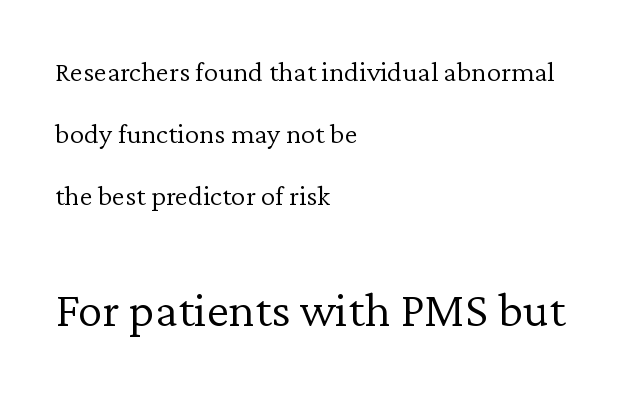
{"serif": "yes", "italic": "no", "bold": "no", "weight": "light", "width": "normal", "stroke_contrast": "low", "x_height": "medium", "monospaced": "no", "underline": "no", "align": "left", "line_spacing": "loose", "line_spacing_ratio": 2.14, "letter_spacing": "normal", "letter_spacing_em": 0.0, "larger_block": "second", "size_ratio": 1.72, "glyph_px": 50}
